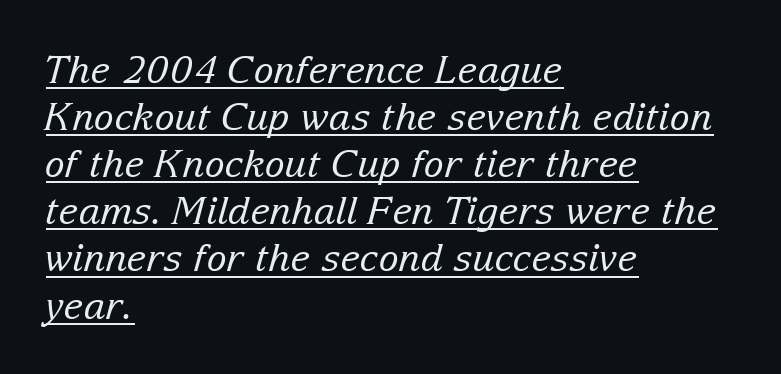
This sample uses a serif face. Every character sits at an angle, as italics do. Think of a printed novel: that variable character pitch is what you see here. These lines are set flush left with a ragged right edge. The face looks like a standard text weight, possibly lighter.
